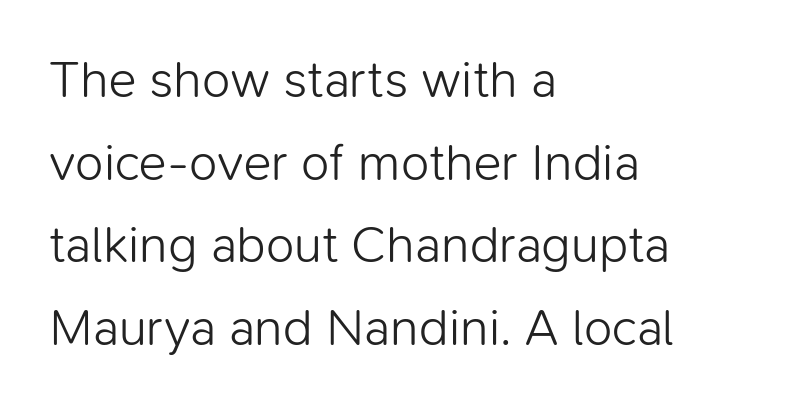
The image shows 52 px light sans-serif type, upright; set left-aligned, normal line spacing (1.59x), normal letter spacing, not underlined; low stroke contrast and a medium x-height.
